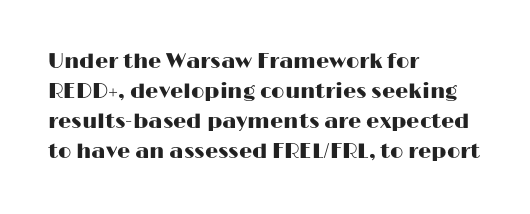
The image shows 21 px text type, upright; set left-aligned, normal line spacing (1.43x), normal letter spacing, not underlined.
